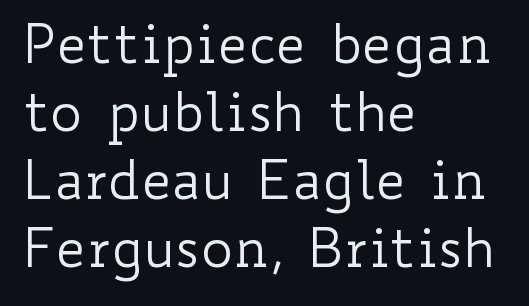
The image shows 54 px regular-weight, wide type, upright; set left-aligned, normal line spacing (1.26x), normal letter spacing, not underlined; low stroke contrast and a small x-height.
